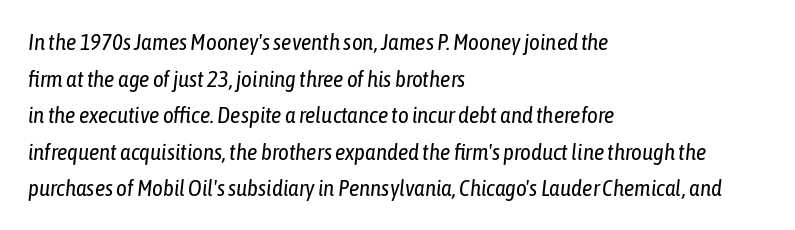
Q: Is the text bold? A: No.
Q: Is the text italic (slanted)? A: Yes, it leans right by about 6 degrees.
Q: Is the text underlined? A: No.
Q: How is the paragraph aligned? A: Left-aligned.
Q: Is the spacing between letters normal or unusually wide? A: Normal.
Q: Is the spacing between lines tight, normal or loose? A: Normal.
